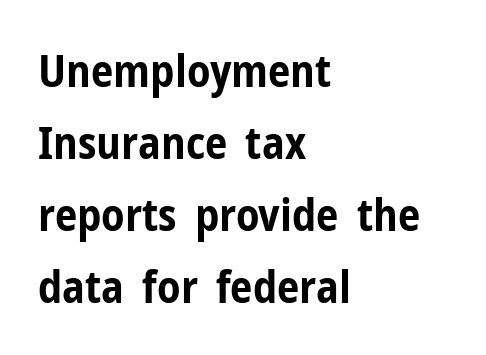
Q: Is the text bold? A: Yes.
Q: Is the text italic (slanted)? A: No, it is upright.
Q: Is the typeface a serif or a sans-serif typeface? A: Sans-serif.
Q: Is the text underlined? A: No.
Q: How is the paragraph aligned? A: Left-aligned.
Q: Is the spacing between letters normal or unusually wide? A: Normal.
Q: Is the spacing between lines tight, normal or loose? A: Normal.
Q: Width (condensed, normal, or wide)? A: Condensed.
Q: Stroke contrast? A: Low.
Q: x-height? A: Medium.
Q: Monospaced? A: No.
